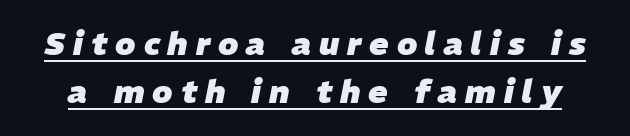
Q: Is the text bold? A: Yes.
Q: Is the text italic (slanted)? A: Yes, it leans right by about 11 degrees.
Q: Is the text underlined? A: Yes.
Q: Is the spacing between letters normal or unusually wide? A: Unusually wide.
Q: Is the spacing between lines tight, normal or loose? A: Normal.
Q: Width (condensed, normal, or wide)? A: Normal.
Q: Stroke contrast? A: Low.
Q: x-height? A: Medium.
Q: Monospaced? A: No.
